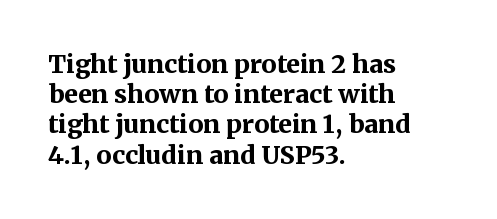
Q: Is the text bold? A: Yes.
Q: Is the text italic (slanted)? A: No, it is upright.
Q: Is the text underlined? A: No.
Q: How is the paragraph aligned? A: Left-aligned.
Q: Is the spacing between letters normal or unusually wide? A: Normal.
